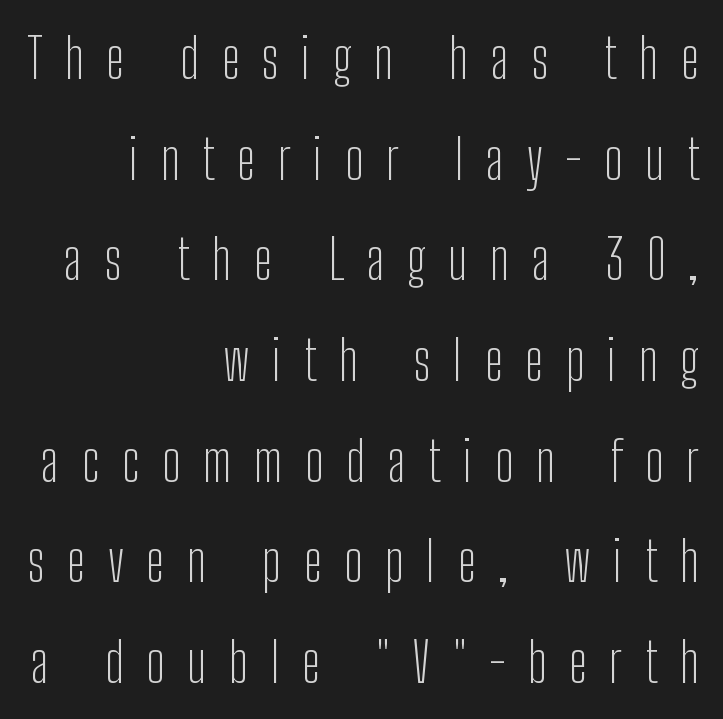
The image shows 55 px light, condensed sans-serif type, upright; set right-aligned, line spacing 1.83x, unusually wide letter spacing (+0.41 em), not underlined; low stroke contrast and a medium x-height.
